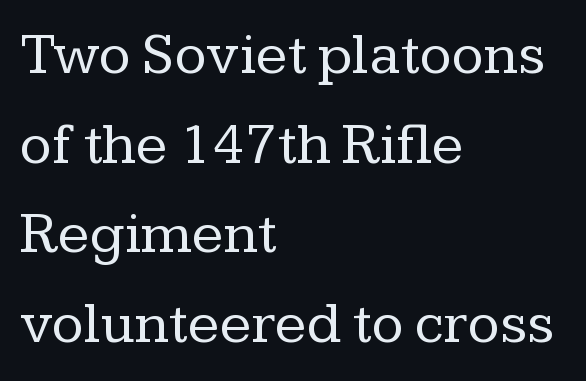
Q: Is the text bold? A: No.
Q: Is the text italic (slanted)? A: No, it is upright.
Q: Is the typeface a serif or a sans-serif typeface? A: Serif.
Q: Is the text underlined? A: No.
Q: How is the paragraph aligned? A: Left-aligned.
Q: Is the spacing between letters normal or unusually wide? A: Normal.
Q: Is the spacing between lines tight, normal or loose? A: Normal.
Q: Width (condensed, normal, or wide)? A: Normal.
Q: Stroke contrast? A: Low.
Q: x-height? A: Medium.
Q: Monospaced? A: No.
